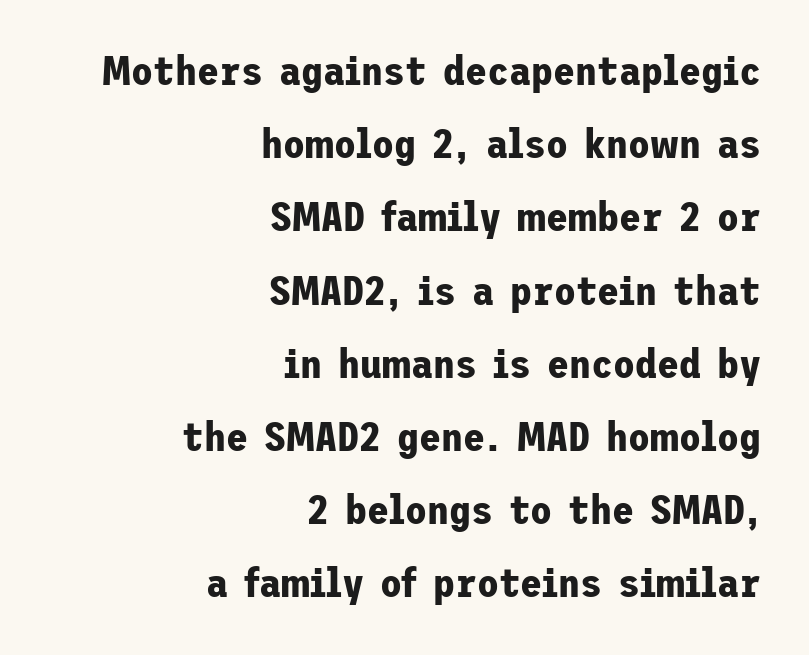
{"serif": "no", "italic": "no", "bold": "yes", "weight": "bold", "width": "normal", "stroke_contrast": "low", "x_height": "medium", "underline": "no", "align": "right", "line_spacing_ratio": 1.83, "letter_spacing": "normal", "letter_spacing_em": 0.0, "glyph_px": 40}
